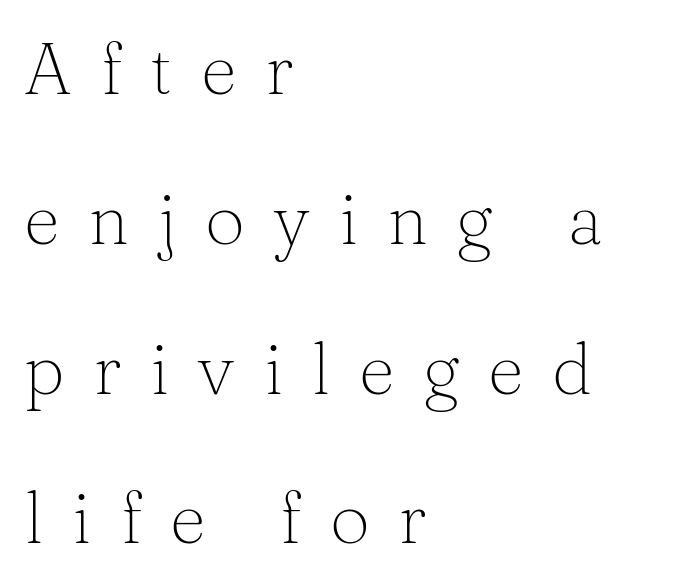
Layout note: lines flush left. Ink coverage per letter is moderate at most. Descenders hang freely into open space. Does the lettering tilt? It doesn't — this is upright.
